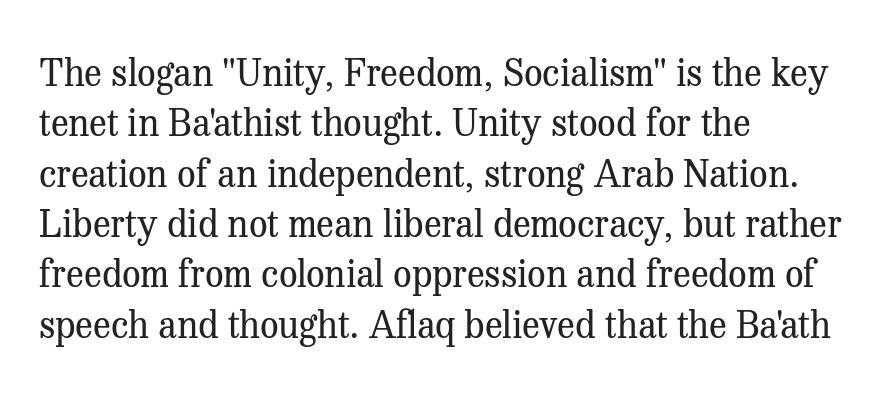
The image shows 37 px regular-weight serif type, upright; set left-aligned, normal line spacing (1.36x), normal letter spacing, not underlined; medium stroke contrast and a medium x-height.
